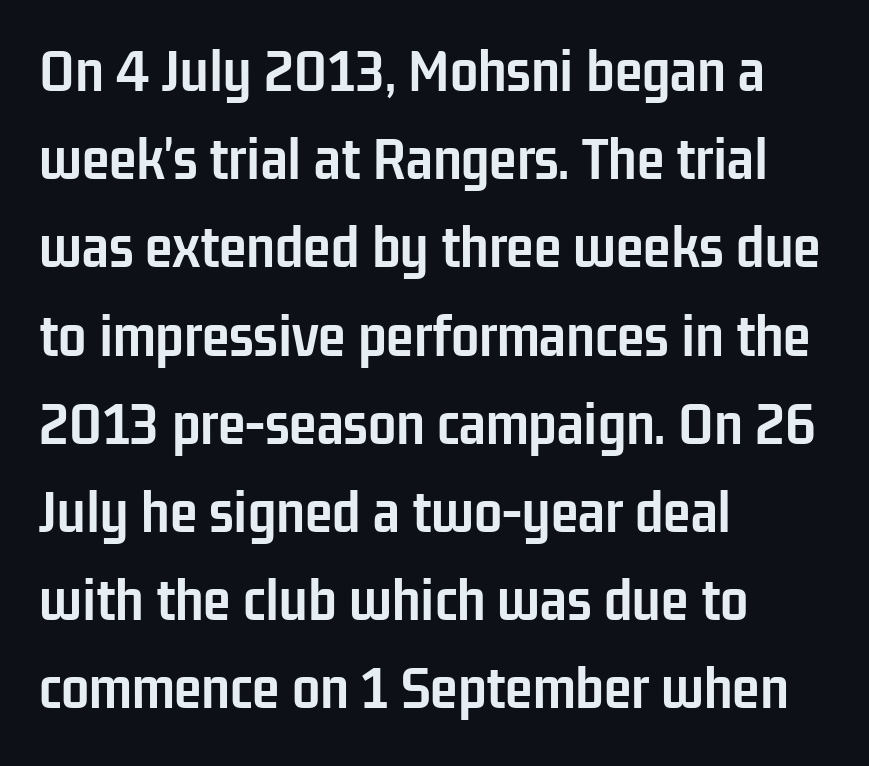
The image shows 63 px semibold, condensed sans-serif type, upright; set left-aligned, normal line spacing (1.4x), normal letter spacing, not underlined; low stroke contrast and a medium x-height.
